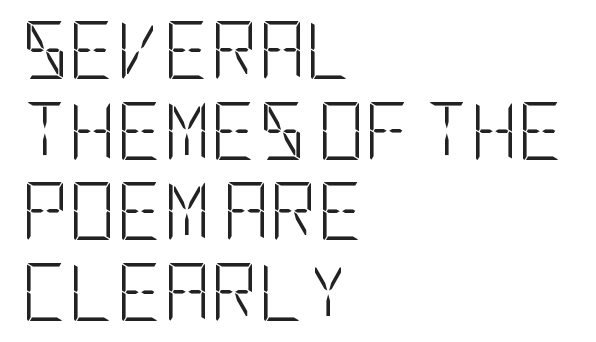
{"serif": "no", "italic": "no", "bold": "no", "weight": "light", "width": "condensed", "stroke_contrast": "low", "x_height": "large", "underline": "no", "align": "left", "line_spacing": "normal", "line_spacing_ratio": 1.39, "letter_spacing": "normal", "letter_spacing_em": 0.0, "glyph_px": 58}
